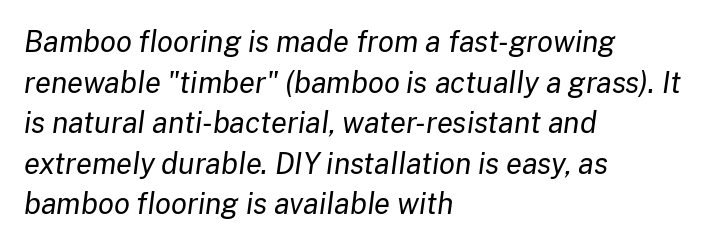
The image shows 29 px regular-weight type, italic (leaning right); set left-aligned, normal line spacing (1.4x), normal letter spacing, not underlined; low stroke contrast and a medium x-height.
